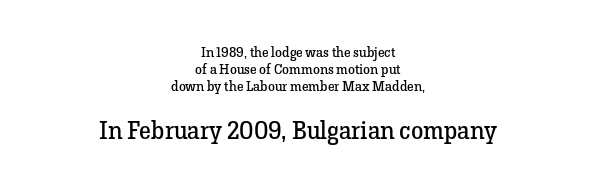
Q: Is the text bold? A: No.
Q: Is the text italic (slanted)? A: No, it is upright.
Q: Is the text underlined? A: No.
Q: How is the paragraph aligned? A: Centered.
Q: Is the spacing between letters normal or unusually wide? A: Normal.
Q: Which block of text is set in a larger size, the first (top) or the second (bottom)? A: The second (bottom) one.
